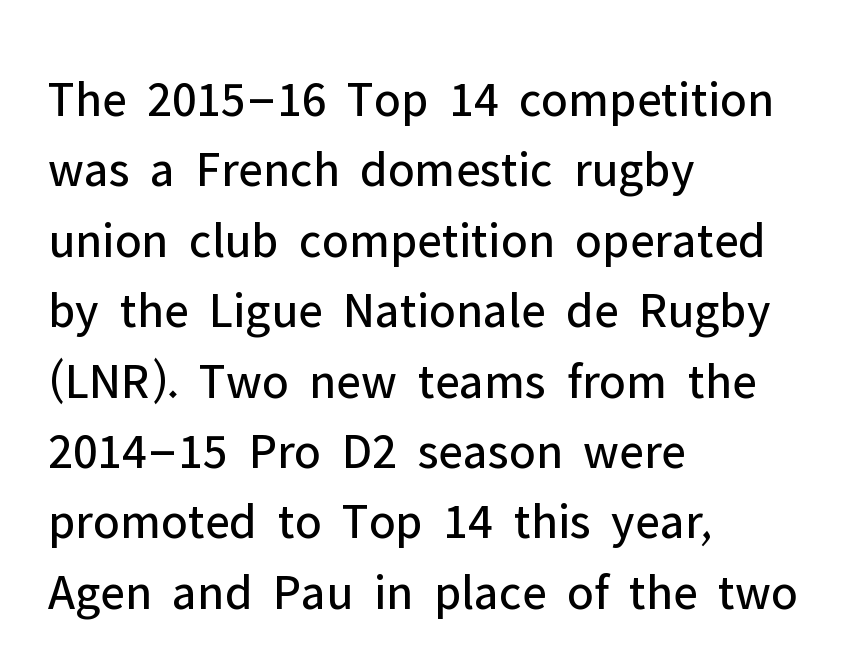
The font's upright variant was chosen for this text. Casual observation: everything's shoved over to the left. The passage shown is typed in a proportional face where columns would drift. No extra tracking has been applied to these lines.
